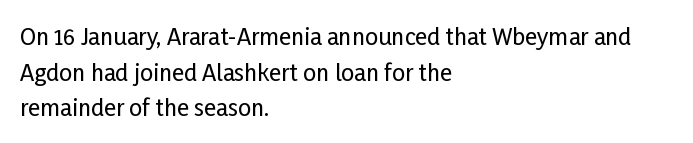
Every row of glyphs begins at an identical x-position on the left. The passage shown has conventional tracking throughout. A typesetter would mark this as roman, not italic. Letters rest on an invisible, unmarked baseline. In terms of leading, this rendering sits right in the middle.
